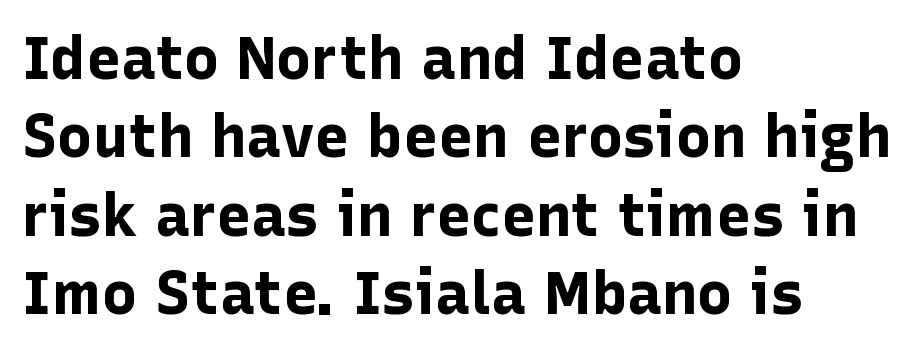
{"serif": "no", "italic": "no", "bold": "yes", "weight": "bold", "width": "normal", "stroke_contrast": "low", "x_height": "medium", "monospaced": "no", "underline": "no", "align": "left", "line_spacing": "normal", "line_spacing_ratio": 1.33, "letter_spacing": "normal", "letter_spacing_em": 0.0, "glyph_px": 59}
